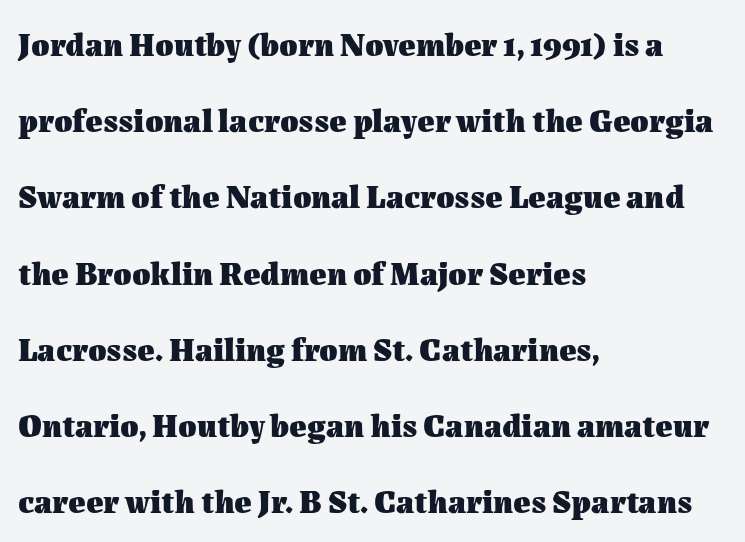
The image shows 33 px heavy type, upright; set left-aligned, loose line spacing (2.31x), normal letter spacing, not underlined; medium stroke contrast and a medium x-height.
